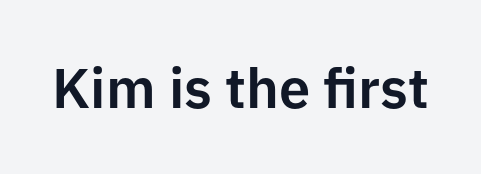
{"serif": "no", "italic": "no", "width": "normal", "stroke_contrast": "low", "x_height": "medium", "monospaced": "no", "underline": "no", "letter_spacing": "normal", "letter_spacing_em": 0.0, "glyph_px": 56}
